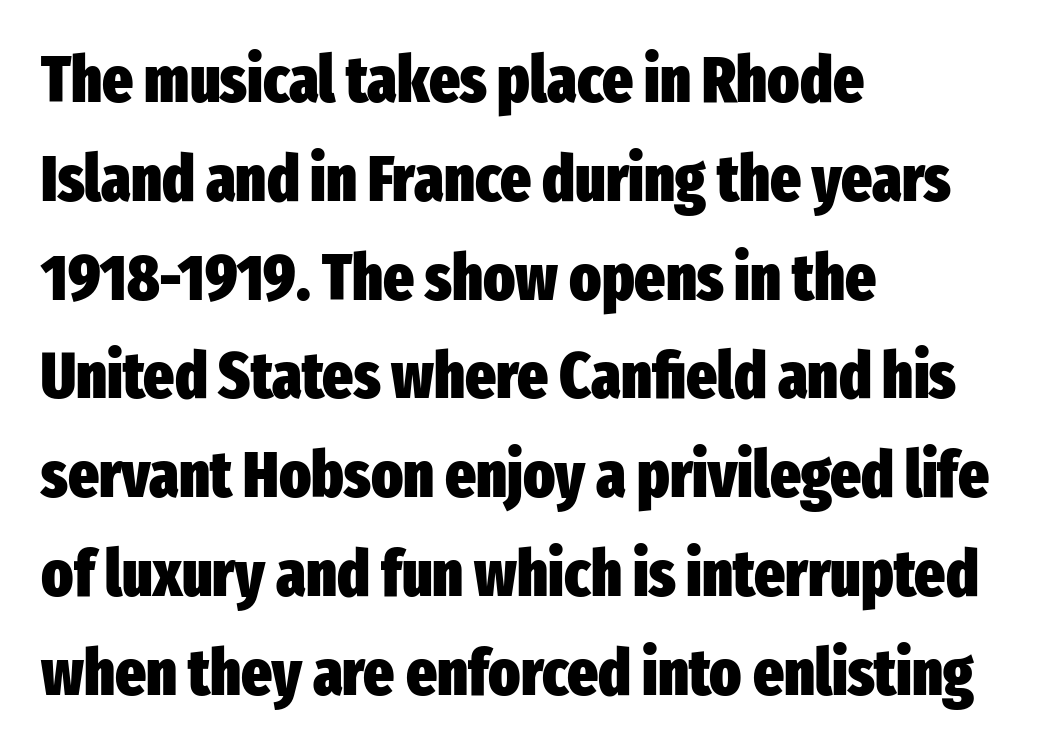
{"serif": "no", "italic": "no", "bold": "yes", "weight": "heavy", "width": "condensed", "stroke_contrast": "low", "x_height": "medium", "monospaced": "no", "underline": "no", "align": "left", "line_spacing": "normal", "line_spacing_ratio": 1.52, "letter_spacing": "normal", "letter_spacing_em": 0.0, "glyph_px": 65}
